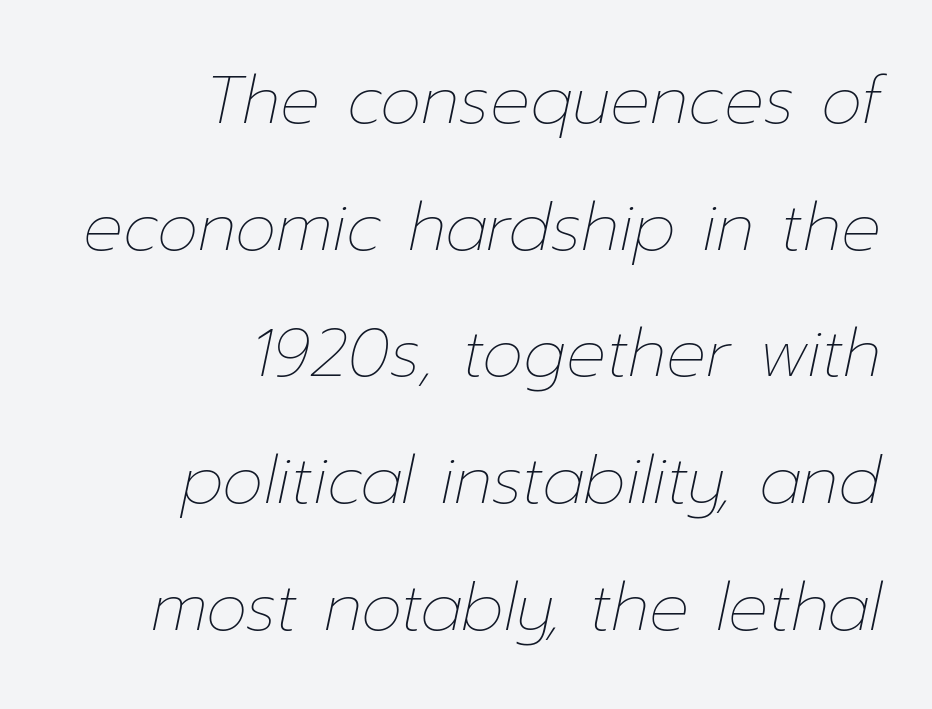
The image shows 66 px thin type, italic (leaning right); set right-aligned, loose line spacing (1.92x), normal letter spacing, not underlined; low stroke contrast and a medium x-height.
